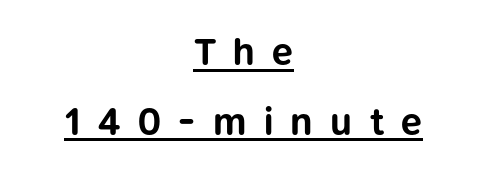
Q: Is the text bold? A: Yes.
Q: Is the text italic (slanted)? A: No, it is upright.
Q: Is the typeface a serif or a sans-serif typeface? A: Sans-serif.
Q: Is the text underlined? A: Yes.
Q: How is the paragraph aligned? A: Centered.
Q: Is the spacing between letters normal or unusually wide? A: Unusually wide.
Q: Width (condensed, normal, or wide)? A: Normal.
Q: Stroke contrast? A: Low.
Q: x-height? A: Medium.
Q: Monospaced? A: No.
